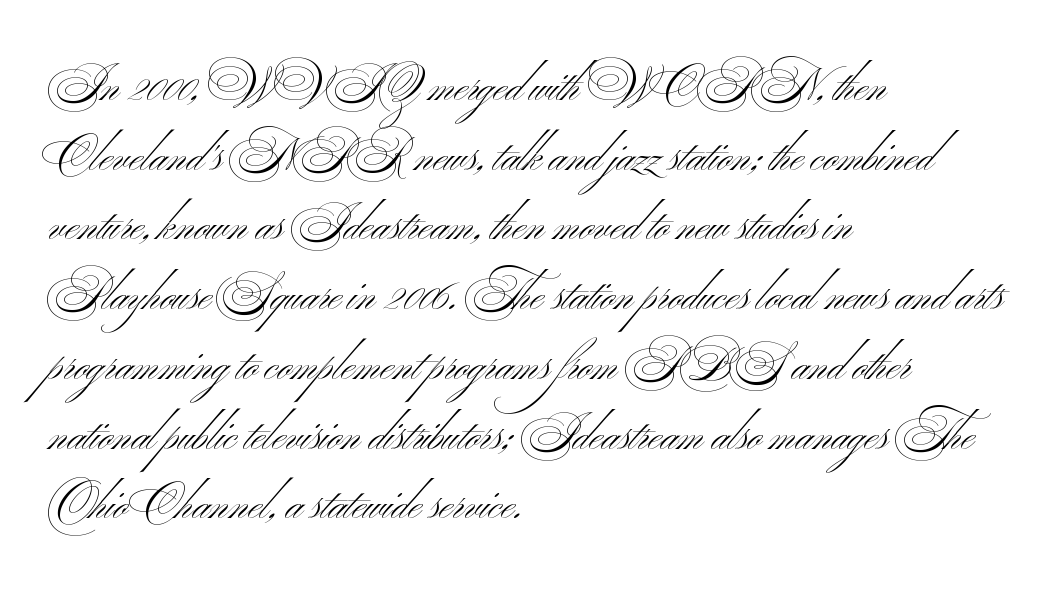
The string is rendered with underlining switched off. A quiet, ordinary-to-light weight characterises the typeface. Quick note: interline space is typical. Look at the bottom of the vertical strokes: they stop flat, with no serifs.
